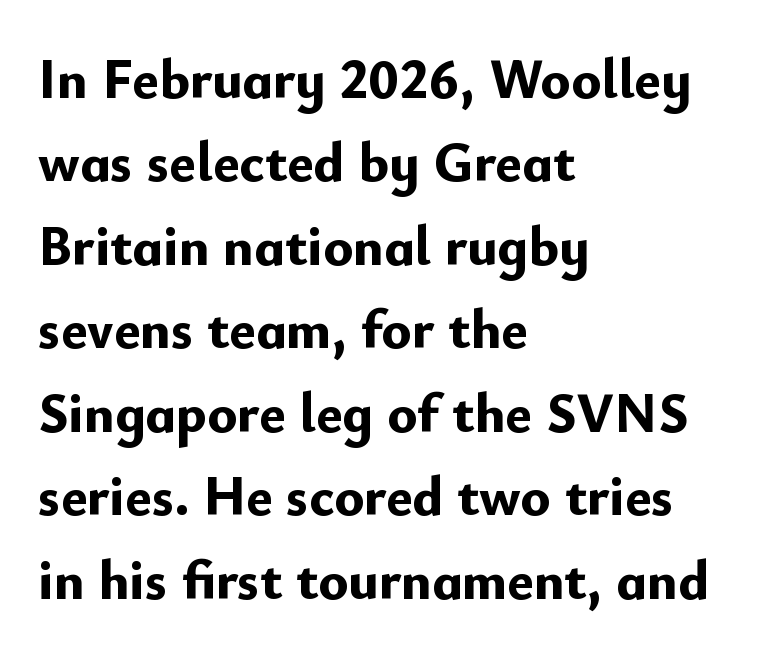
{"serif": "no", "italic": "no", "bold": "yes", "weight": "bold", "width": "normal", "stroke_contrast": "low", "x_height": "small", "monospaced": "no", "underline": "no", "align": "left", "line_spacing": "normal", "line_spacing_ratio": 1.49, "letter_spacing": "normal", "letter_spacing_em": 0.0, "glyph_px": 56}
